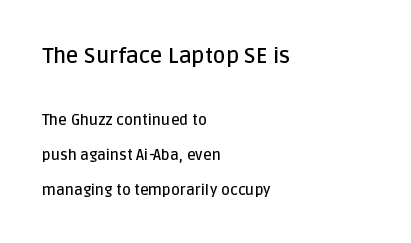
{"italic": "no", "bold": "semi", "underline": "no", "align": "left", "line_spacing": "loose", "line_spacing_ratio": 2.34, "letter_spacing": "normal", "letter_spacing_em": 0.0, "larger_block": "first", "size_ratio": 1.47, "glyph_px": 22}
